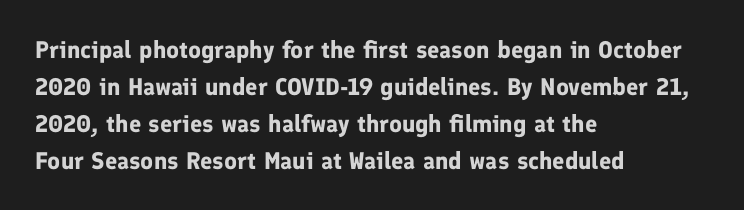
The image shows 24 px bold type, upright; set left-aligned, normal line spacing (1.54x), normal letter spacing, not underlined.
